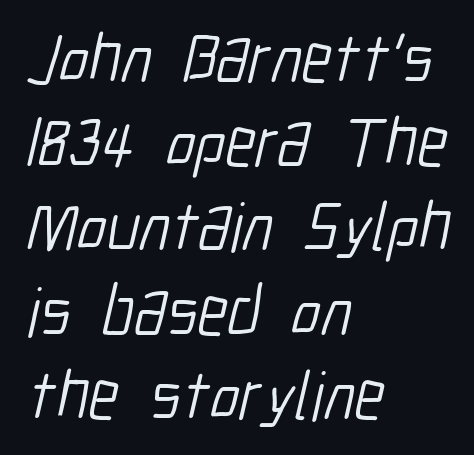
Q: Is the text bold? A: No.
Q: Is the typeface a serif or a sans-serif typeface? A: Sans-serif.
Q: Is the text underlined? A: No.
Q: How is the paragraph aligned? A: Left-aligned.
Q: Is the spacing between letters normal or unusually wide? A: Normal.
Q: Width (condensed, normal, or wide)? A: Condensed.
Q: Stroke contrast? A: Low.
Q: x-height? A: Medium.
Q: Monospaced? A: No.
